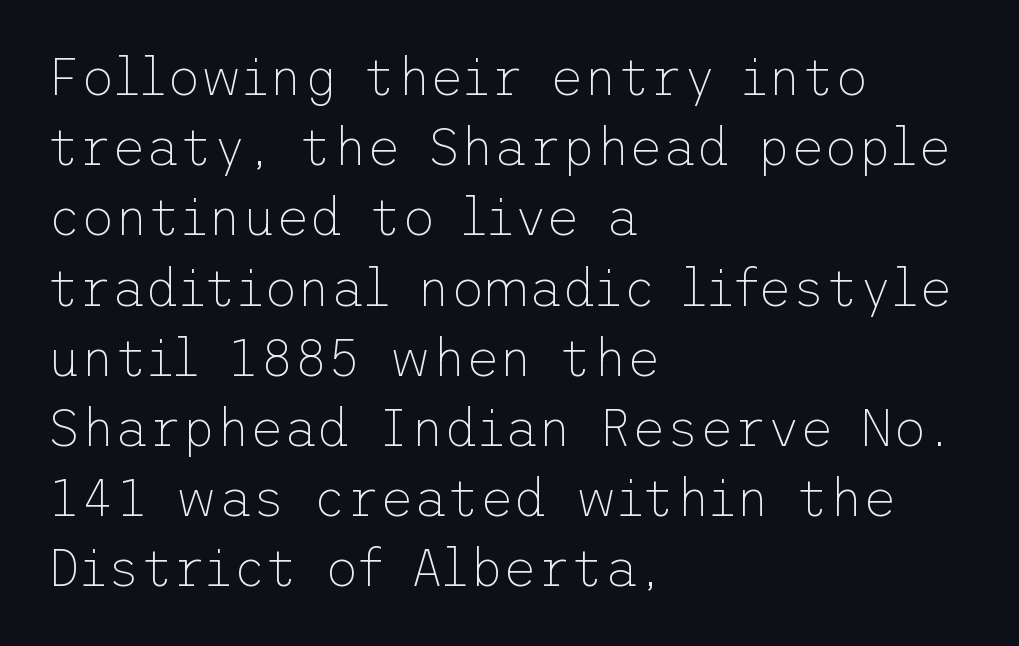
The image shows 52 px thin sans-serif type, upright; set left-aligned, normal line spacing (1.35x), normal letter spacing, not underlined; low stroke contrast and a medium x-height.
